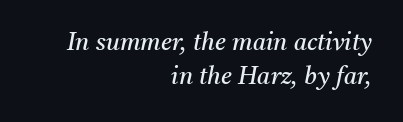
The image shows 24 px text type, italic (leaning right); set right-aligned, normal line spacing (1.42x), normal letter spacing, not underlined.
